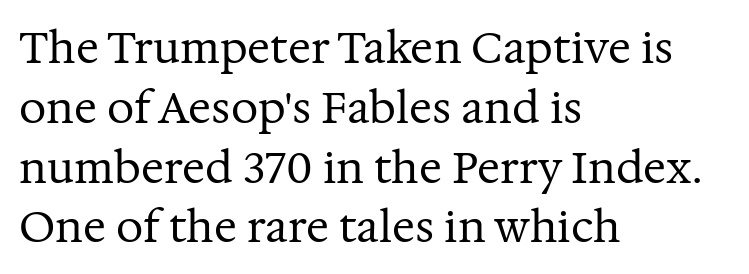
The face used here is rendered with its standard letterfit. The rendering shows small feet on the letterforms — a serif design. Think of a printed novel: that variable character pitch is what you see here. The typesetting does not lean heavy: it is not bold.
